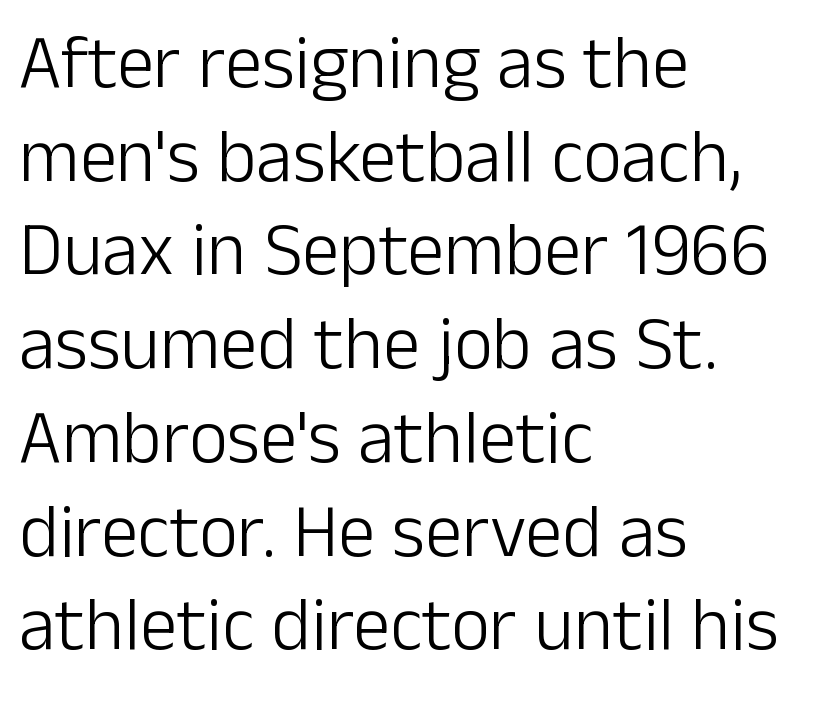
Grotesque or geometric, the face here clearly has no serifs. Is the stroke heavy? The answer is a plain regular-or-lighter. Glance below the letters and you will spot only blank space. Is the letter spacing exaggerated? No — it looks like the ordinary default. Students, observe: this is what conventionally led text looks like. The axis of the letterforms is exactly vertical.
